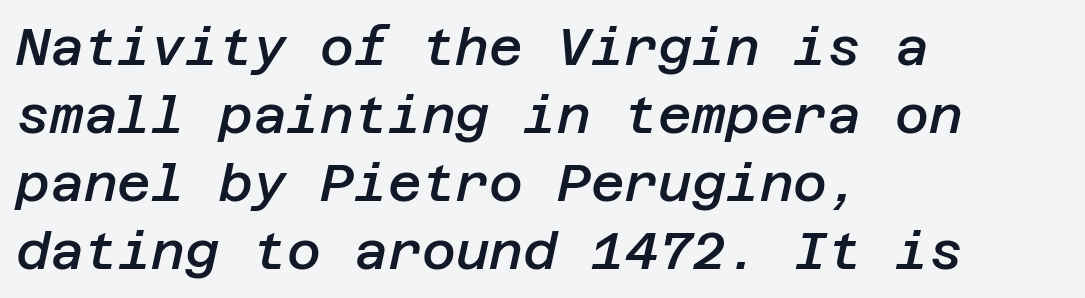
Q: Is the text bold? A: Semi-bold.
Q: Is the text italic (slanted)? A: Yes, it leans right by about 12 degrees.
Q: Is the text underlined? A: No.
Q: How is the paragraph aligned? A: Left-aligned.
Q: Is the spacing between letters normal or unusually wide? A: Normal.
Q: Is the spacing between lines tight, normal or loose? A: Normal.
Q: Width (condensed, normal, or wide)? A: Normal.
Q: Stroke contrast? A: Low.
Q: x-height? A: Large.
